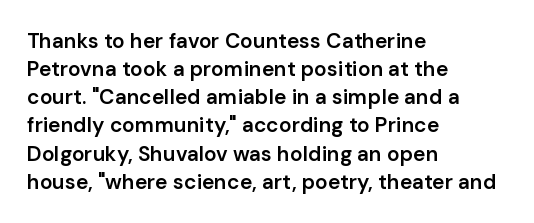
The axis of the letterforms is exactly vertical. The block of text has a typical density, with ordinary space between rows. Plain, unruled lines of type. Slightly chunky letters — semibold, I'd say, not full bold. Left-aligned paragraph, ragged on the right.
